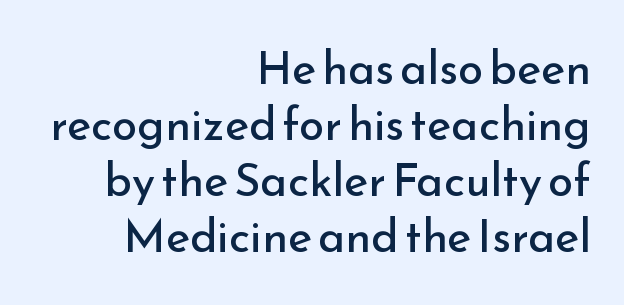
The image shows 46 px regular-weight sans-serif type, upright; set right-aligned, line spacing 1.22x, normal letter spacing, not underlined; low stroke contrast and a small x-height.
